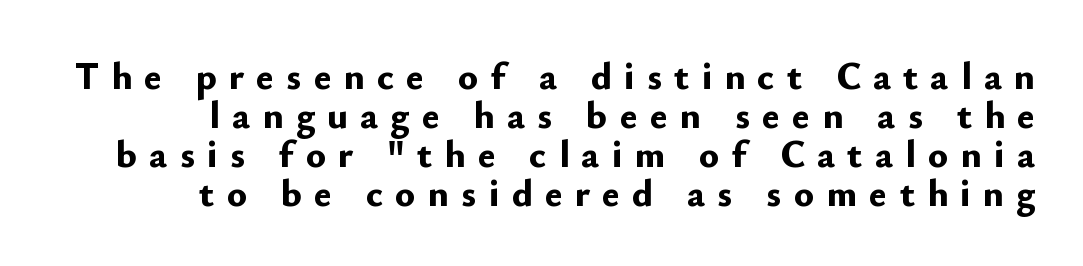
This rendering employs a face without finishing strokes, i.e., a sans-serif. Reading down the column, the eye jumps only a short way to each next line. Notice how the stems are strictly vertical — no italics here. Each line ends at the same right margin while the left side varies. Each letter keeps its own natural width here, so spacing adapts to shape. You'd pick this weight for a headline — it's a proper bold.
